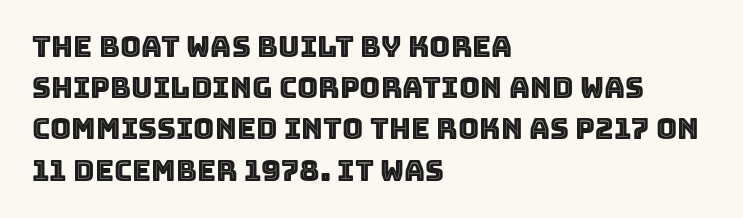
The image shows 29 px text type, upright; set left-aligned, normal line spacing (1.42x), normal letter spacing, not underlined; a large x-height.
